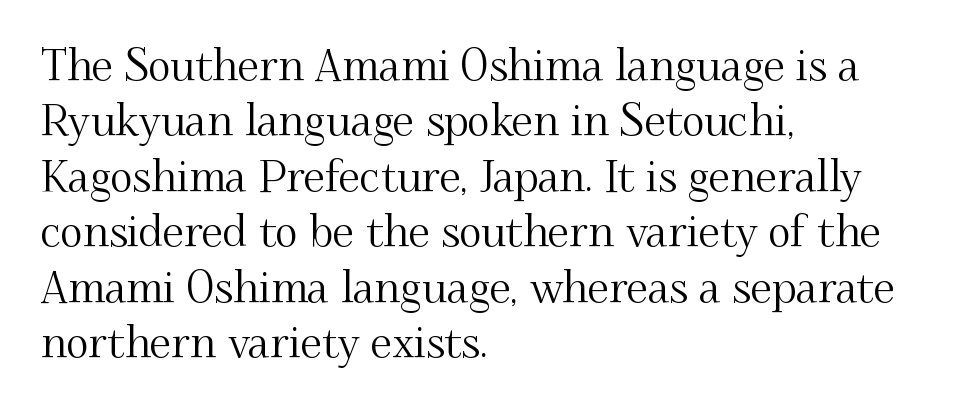
Line spacing here is normal. The rendering uses natural spacing where letterforms have individual widths. Nope, not italic — everything's standing straight. This is serif lettering, the kind often seen in printed books. Caption: standard tracking, unaltered. The area under the type is left untouched.
